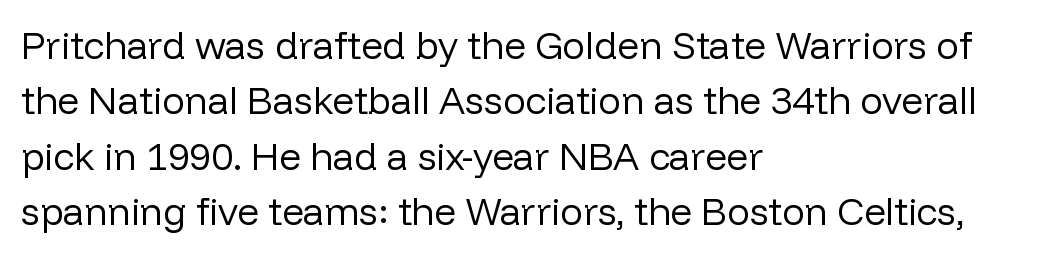
The image shows 38 px regular-weight sans-serif type, upright; set left-aligned, normal line spacing (1.46x), normal letter spacing, not underlined; low stroke contrast and a medium x-height.
